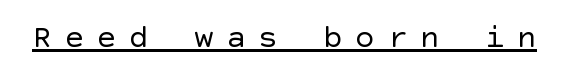
Q: Is the text bold? A: No.
Q: Is the text italic (slanted)? A: No, it is upright.
Q: Is the typeface a serif or a sans-serif typeface? A: Sans-serif.
Q: Is the text underlined? A: Yes.
Q: Is the spacing between letters normal or unusually wide? A: Unusually wide.
Q: Width (condensed, normal, or wide)? A: Normal.
Q: x-height? A: Large.
